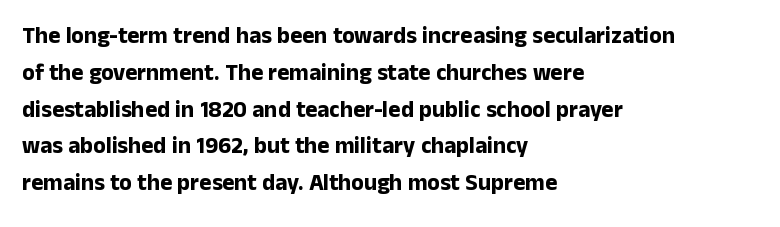
The passage shown stacks its lines at a standard gap. The rag falls on the right side of this text block. Nope, not italic — everything's standing straight. Rule under the text: the space is simply empty. The face used here is rendered with its standard letterfit.
